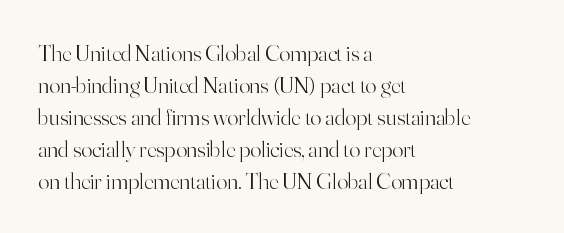
The image shows 23 px text type, upright; set left-aligned, normal line spacing (1.39x), normal letter spacing, not underlined.
